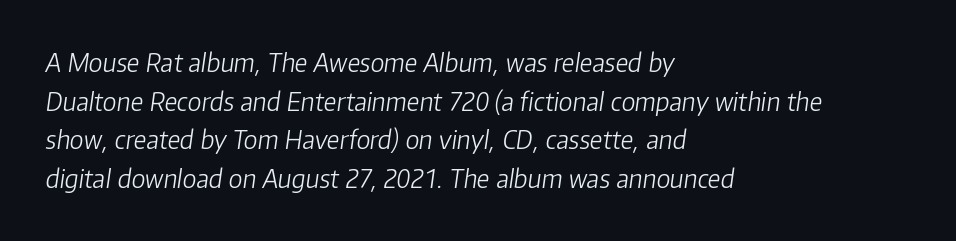
Q: Is the text bold? A: No.
Q: Is the text italic (slanted)? A: Yes, it leans right by about 8 degrees.
Q: Is the text underlined? A: No.
Q: How is the paragraph aligned? A: Left-aligned.
Q: Is the spacing between letters normal or unusually wide? A: Normal.
Q: Is the spacing between lines tight, normal or loose? A: Normal.
